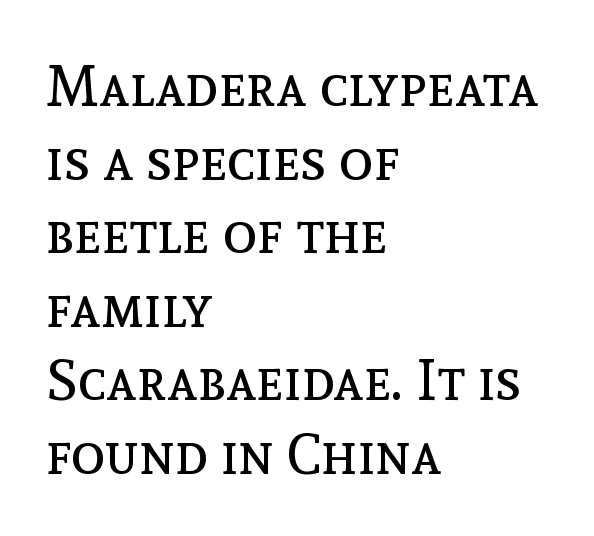
A student would call this left alignment; a typographer would say flush left, rag right. How would I describe the line gaps? Plain and ordinary. This rendering leaves character spacing at its baseline value. Lines of text with bare space underneath. Proportional: the letters do not fall into vertical columns. Every character sits straight up, as roman type does.
